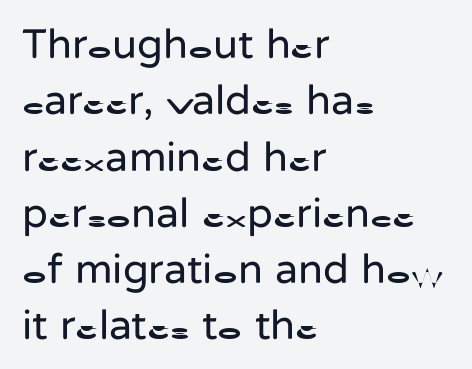
Examine the stroke ends and you'll find no serifs. A typesetter would call this proportional, since set widths differ per character. Lines of text with bare space underneath. In terms of letterspacing, this is plain default setting. One glance says typical: line gaps are just what's usual.
